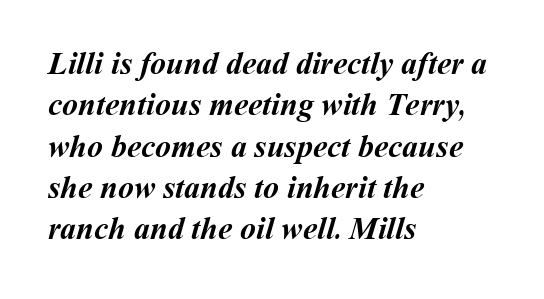
Q: Is the text bold? A: Yes.
Q: Is the text underlined? A: No.
Q: How is the paragraph aligned? A: Left-aligned.
Q: Is the spacing between letters normal or unusually wide? A: Normal.
Q: Is the spacing between lines tight, normal or loose? A: Normal.
Q: Width (condensed, normal, or wide)? A: Normal.
Q: Stroke contrast? A: Medium.
Q: x-height? A: Medium.
Q: Monospaced? A: No.
